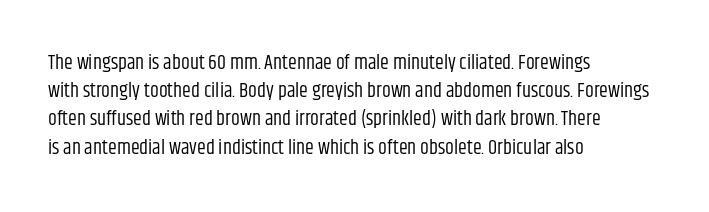
Q: Is the text bold? A: No.
Q: Is the text italic (slanted)? A: No, it is upright.
Q: Is the text underlined? A: No.
Q: How is the paragraph aligned? A: Left-aligned.
Q: Is the spacing between letters normal or unusually wide? A: Normal.
Q: Is the spacing between lines tight, normal or loose? A: Normal.
